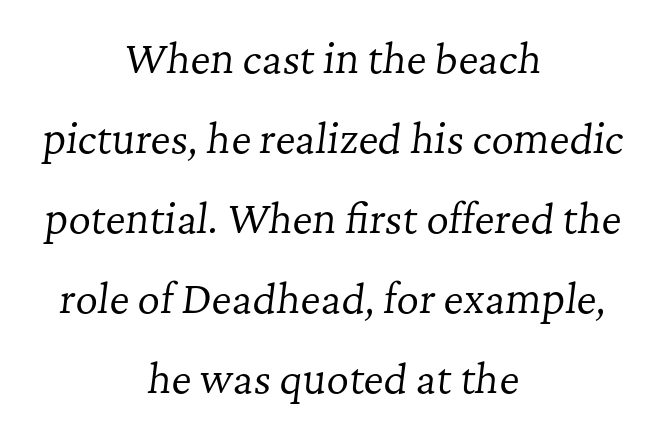
The image shows 39 px regular-weight serif type, italic (leaning right); set centered, loose line spacing (2.05x), normal letter spacing, not underlined; low stroke contrast and a medium x-height.
